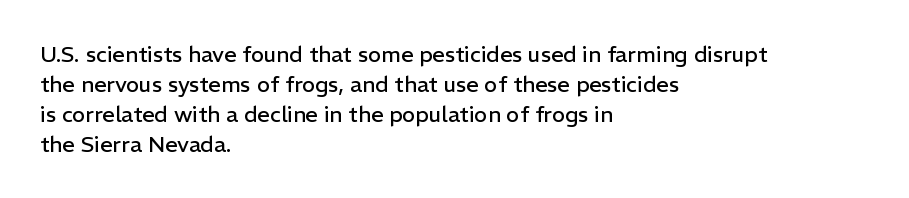
Q: Is the text bold? A: No.
Q: Is the text italic (slanted)? A: No, it is upright.
Q: Is the text underlined? A: No.
Q: How is the paragraph aligned? A: Left-aligned.
Q: Is the spacing between letters normal or unusually wide? A: Normal.
Q: Is the spacing between lines tight, normal or loose? A: Normal.
